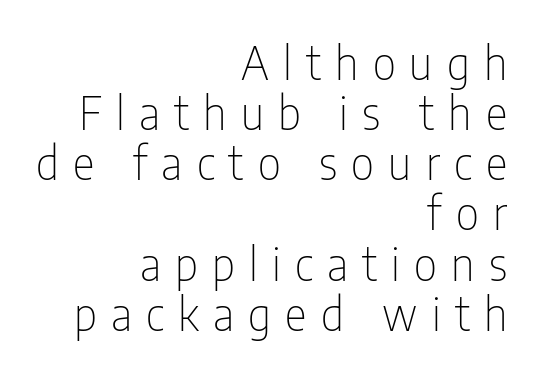
Letter spacing: wide. A student would call this right alignment; a typographer would say flush right, rag left. Look at the bottom of the vertical strokes: they stop flat, with no serifs. The typesetting does not lean heavy: it is not bold.
